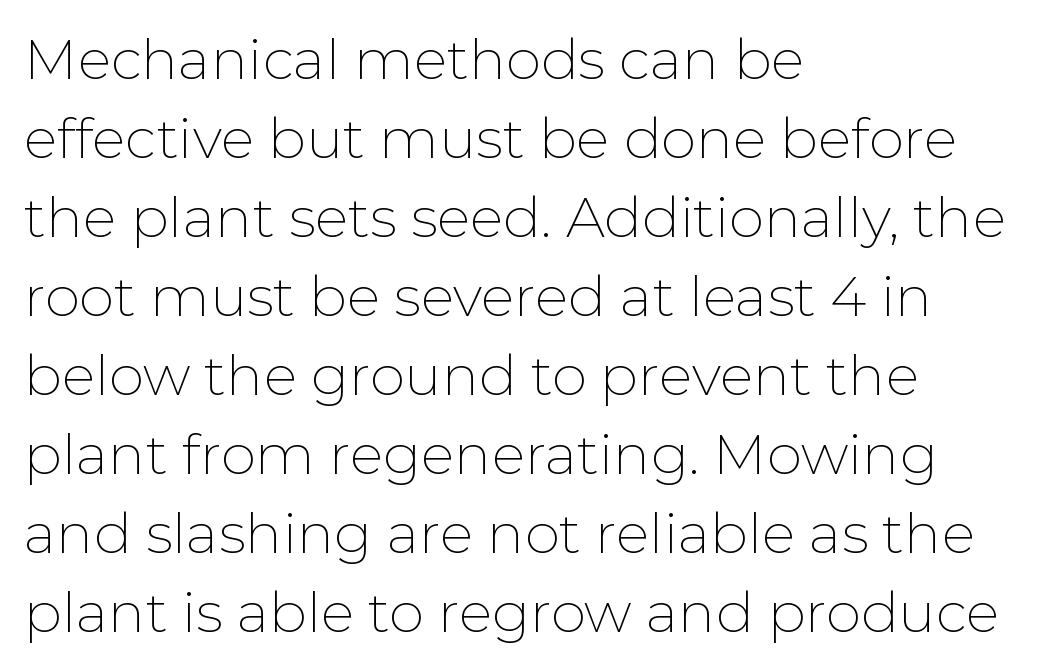
Quick note: underline off. Serif or sans? Sans — the stroke terminals are bare. How are the letters spaced? Ordinarily, with no added tracking. Is there much room between lines? A standard amount, neither cramped nor airy.
